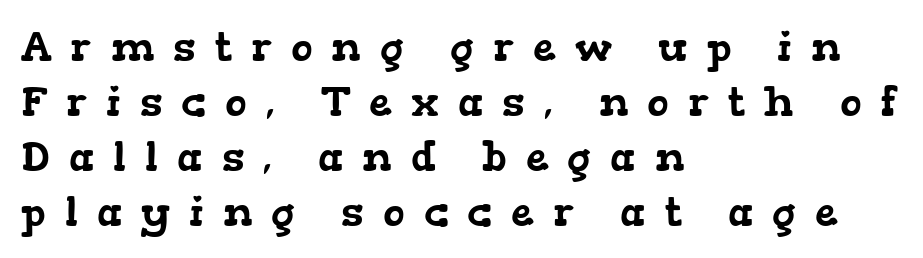
In terms of leading, this rendering sits right in the middle. Each word looks stretched out because of the extra space between its letters. The face used here is proportionally spaced, like ordinary book or web type. Just letters on the line, the space beneath them empty. Each line starts at the same left margin while the right side varies. To sum up the face: it has serifs.
